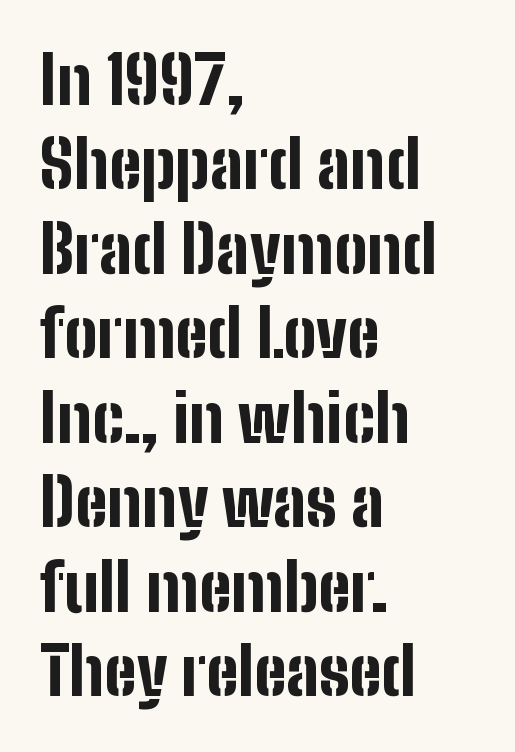
{"serif": "no", "italic": "no", "bold": "yes", "weight": "bold", "width": "condensed", "stroke_contrast": "low", "x_height": "medium", "monospaced": "no", "underline": "no", "align": "left", "line_spacing": "normal", "line_spacing_ratio": 1.28, "letter_spacing": "normal", "letter_spacing_em": 0.0, "glyph_px": 66}
